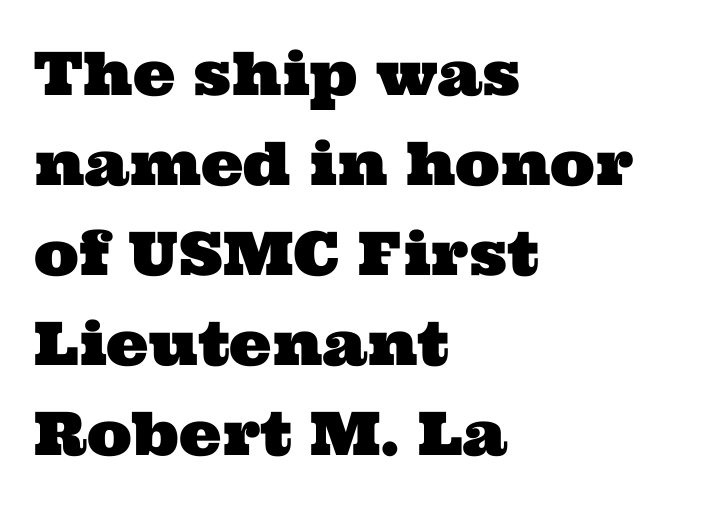
The foot of each line stays bare and open. Looks like regular typesetting: each glyph gets only the width it needs. Honestly, the letter spacing is just normal — you wouldn't notice it. Stroke terminals: seriffed.
